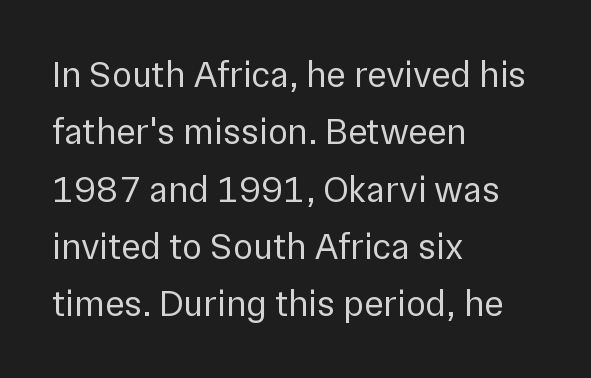
This is not heavy type; no bold has been used. The lettering stays uniformly vertical, giving the passage a roman look. Compared with typical body copy, the letter spacing here is the same. Spacing verdict: proportional, widths tailored to each character.
